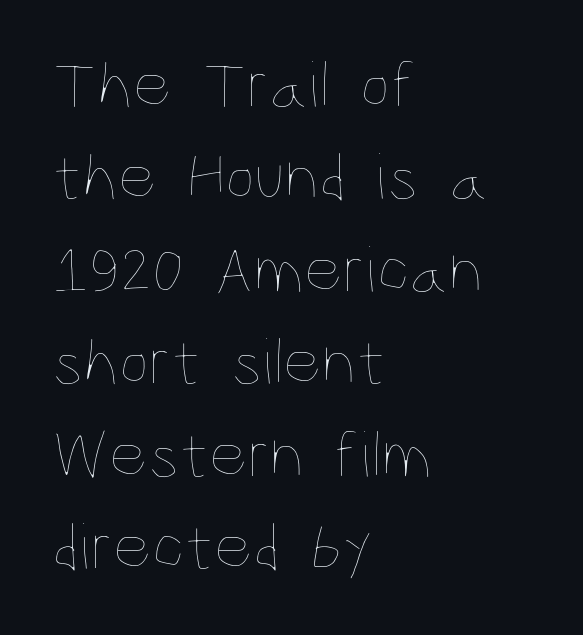
Rule under the text: the space is simply empty. No italicization has been applied; the sample stays upright. The letterforms sit at book weight or below. Tracking here is standard; glyphs follow each other at the usual distance. A typesetter would call this proportional, since set widths differ per character. A student would call this left alignment; a typographer would say flush left, rag right.
